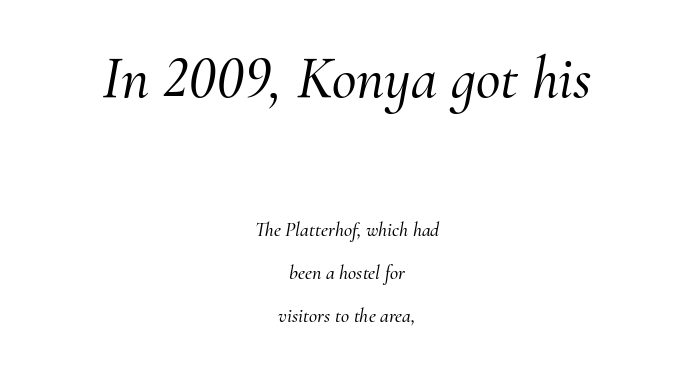
Horizontally, the lines are justified to the midpoint only. Font category for this specimen: serif. The leading is generous, giving the passage an open texture. Yep, that's italic — everything's leaning. Rule under the text: the space is simply empty. Larger block? The one above; the one below is distinctly smaller.
